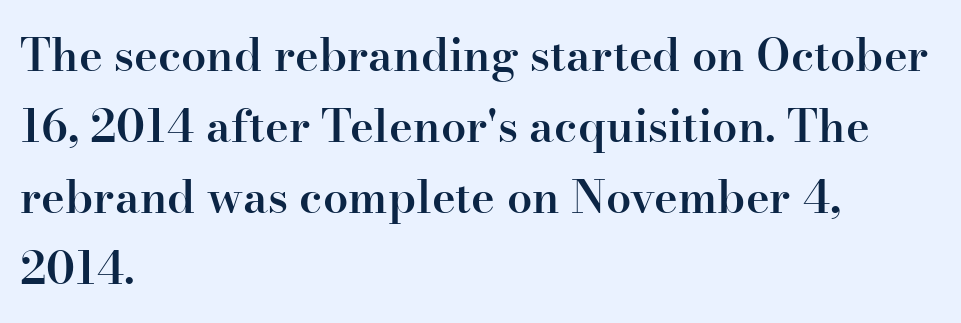
The image shows 45 px semibold serif type, upright; set left-aligned, normal line spacing (1.58x), normal letter spacing, not underlined; high stroke contrast and a small x-height.
